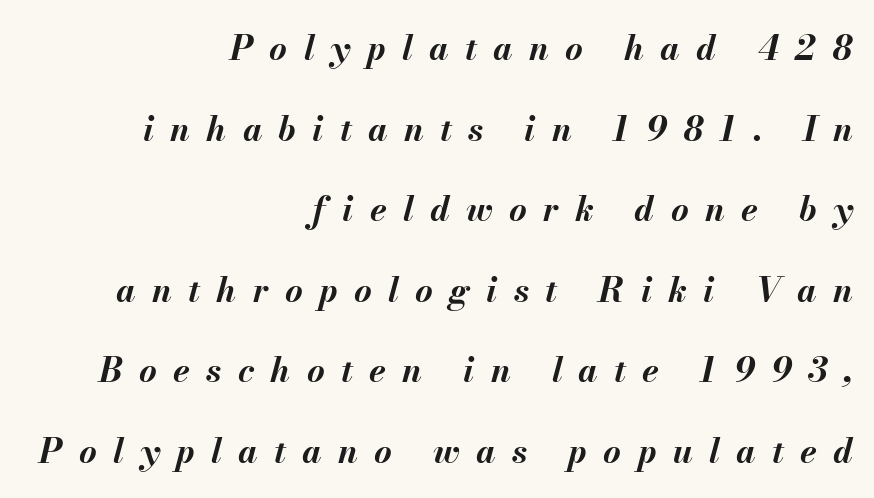
The image shows 34 px bold type, italic (leaning right); set right-aligned, loose line spacing (2.37x), unusually wide letter spacing (+0.48 em), not underlined; medium stroke contrast and a small x-height.
